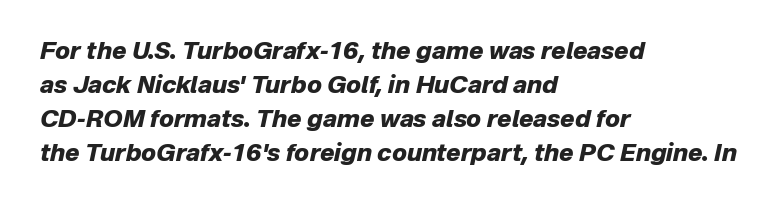
The image shows 24 px bold type, italic (leaning right); set left-aligned, normal line spacing (1.42x), normal letter spacing, not underlined.
